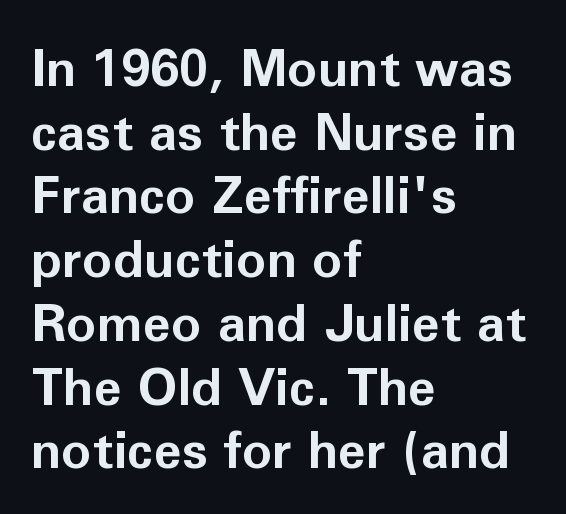
Q: Is the text bold? A: Yes.
Q: Is the text italic (slanted)? A: No, it is upright.
Q: Is the typeface a serif or a sans-serif typeface? A: Sans-serif.
Q: Is the text underlined? A: No.
Q: How is the paragraph aligned? A: Left-aligned.
Q: Is the spacing between letters normal or unusually wide? A: Normal.
Q: Is the spacing between lines tight, normal or loose? A: Normal.
Q: Width (condensed, normal, or wide)? A: Normal.
Q: Stroke contrast? A: Low.
Q: x-height? A: Medium.
Q: Monospaced? A: No.
